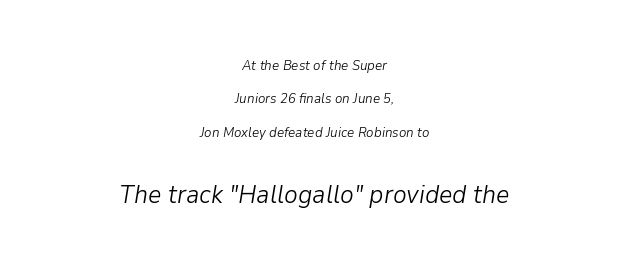
The image shows 26 px text type, italic (leaning right); set centered, loose line spacing (2.39x), normal letter spacing, not underlined; the second (bottom) block is 1.86x larger.
